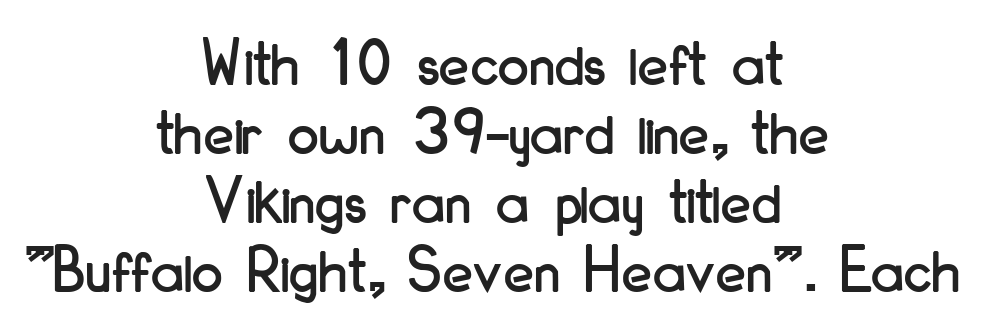
Q: Is the text italic (slanted)? A: No, it is upright.
Q: Is the typeface a serif or a sans-serif typeface? A: Sans-serif.
Q: Is the text underlined? A: No.
Q: How is the paragraph aligned? A: Centered.
Q: Is the spacing between letters normal or unusually wide? A: Normal.
Q: Is the spacing between lines tight, normal or loose? A: Tight.
Q: Width (condensed, normal, or wide)? A: Condensed.
Q: Stroke contrast? A: Low.
Q: x-height? A: Small.
Q: Monospaced? A: No.
